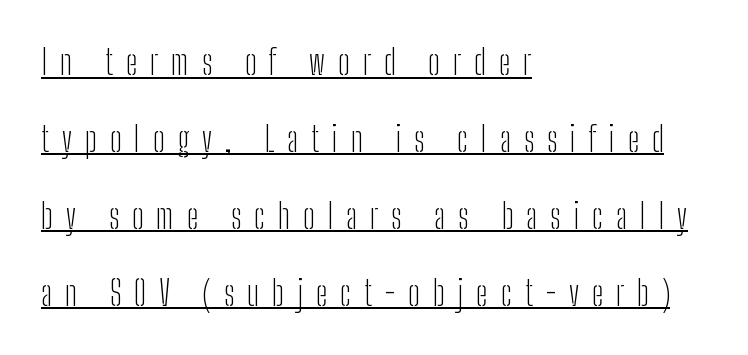
The image shows 34 px light, condensed sans-serif type, upright; set left-aligned, loose line spacing (2.26x), unusually wide letter spacing (+0.38 em), underlined; low stroke contrast and a medium x-height.
